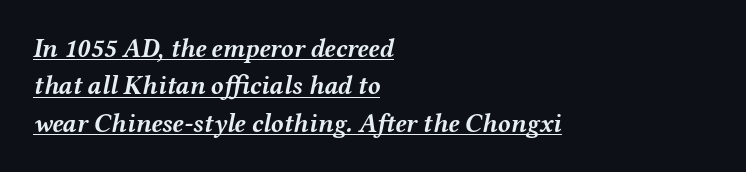
{"italic": "yes", "lean": "right", "slant_degrees": 12, "bold": "yes", "underline": "yes", "align": "left", "line_spacing": "normal", "line_spacing_ratio": 1.44, "letter_spacing": "normal", "letter_spacing_em": 0.0, "glyph_px": 26}
